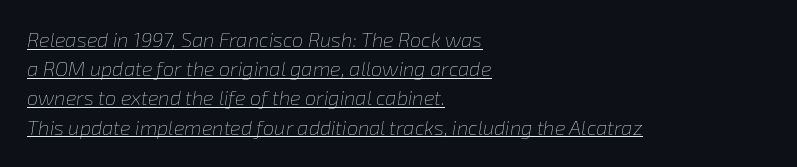
The image shows 20 px text type, italic (leaning right); set left-aligned, normal line spacing (1.46x), normal letter spacing, underlined.
